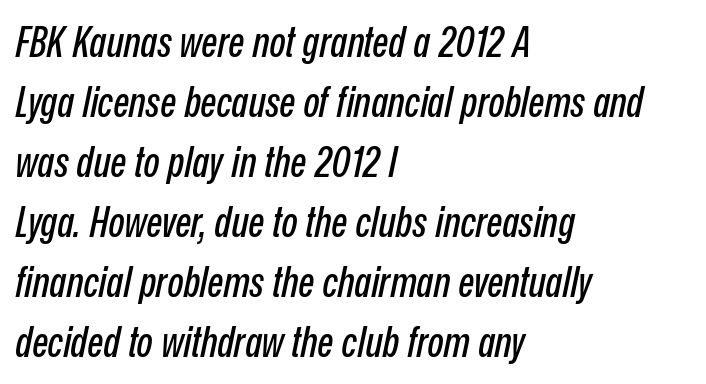
{"italic": "yes", "lean": "right", "slant_degrees": 12, "width": "condensed", "stroke_contrast": "low", "x_height": "medium", "monospaced": "no", "underline": "no", "align": "left", "line_spacing": "normal", "line_spacing_ratio": 1.43, "letter_spacing": "normal", "letter_spacing_em": 0.0, "glyph_px": 42}
